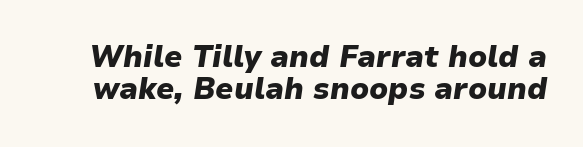
Q: Is the text bold? A: Yes.
Q: Is the text italic (slanted)? A: Yes, it leans right by about 9 degrees.
Q: Is the text underlined? A: No.
Q: Is the spacing between letters normal or unusually wide? A: Normal.
Q: Is the spacing between lines tight, normal or loose? A: Tight.
Q: Width (condensed, normal, or wide)? A: Normal.
Q: Stroke contrast? A: Low.
Q: x-height? A: Medium.
Q: Monospaced? A: No.
